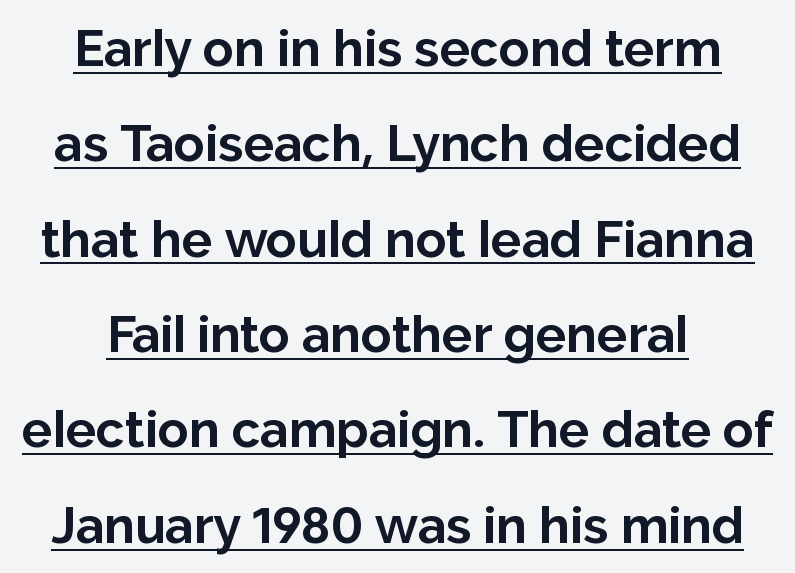
{"serif": "no", "italic": "no", "bold": "yes", "weight": "bold", "width": "normal", "stroke_contrast": "low", "x_height": "medium", "monospaced": "no", "underline": "yes", "line_spacing_ratio": 1.87, "letter_spacing": "normal", "letter_spacing_em": 0.0, "glyph_px": 51}
